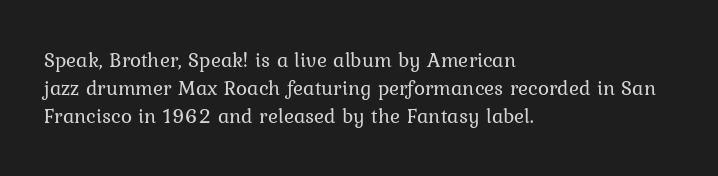
{"italic": "no", "bold": "no", "underline": "no", "align": "left", "line_spacing": "normal", "line_spacing_ratio": 1.33, "letter_spacing": "normal", "letter_spacing_em": 0.0, "glyph_px": 21}
